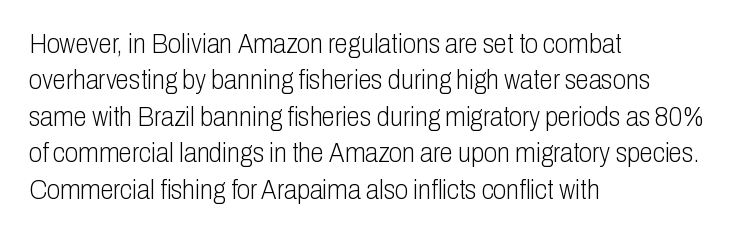
Upright lettering throughout. Reading down the column, the eye jumps a familiar distance to each next line. The typesetting does not lean heavy: it is not bold. Horizontal alignment here is leftward, the default for most running prose. The space directly below the letters is spotless. Glyph-to-glyph distance matches everyday printed text.
